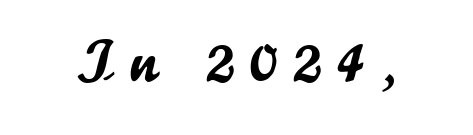
{"serif": "no", "width": "normal", "stroke_contrast": "low", "x_height": "small", "monospaced": "no", "underline": "no", "letter_spacing": "wide", "letter_spacing_em": 0.3, "glyph_px": 58}
